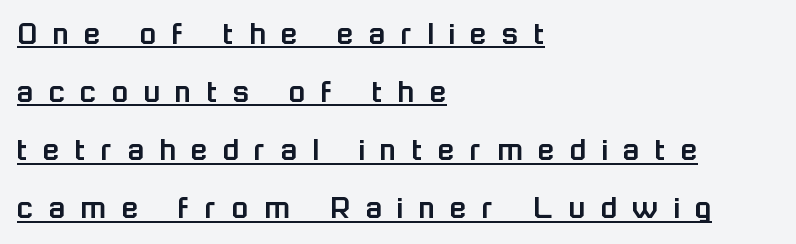
Q: Is the text italic (slanted)? A: No, it is upright.
Q: Is the typeface a serif or a sans-serif typeface? A: Sans-serif.
Q: Is the text underlined? A: Yes.
Q: How is the paragraph aligned? A: Left-aligned.
Q: Is the spacing between letters normal or unusually wide? A: Unusually wide.
Q: Width (condensed, normal, or wide)? A: Normal.
Q: Stroke contrast? A: Low.
Q: x-height? A: Medium.
Q: Monospaced? A: No.
